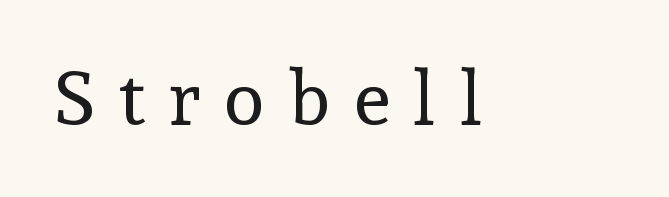
The image shows 75 px regular-weight serif type, upright; set unusually wide letter spacing (+0.32 em), not underlined; a medium x-height.
